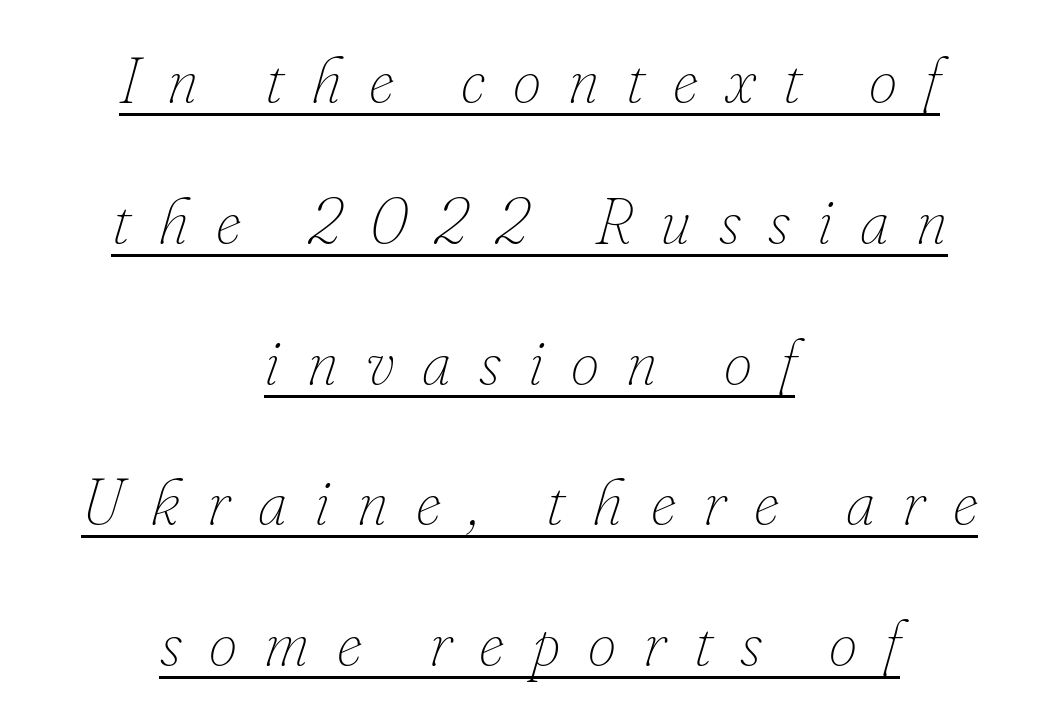
Q: Is the text bold? A: No.
Q: Is the text italic (slanted)? A: Yes, it leans right by about 16 degrees.
Q: Is the text underlined? A: Yes.
Q: How is the paragraph aligned? A: Centered.
Q: Is the spacing between letters normal or unusually wide? A: Unusually wide.
Q: Is the spacing between lines tight, normal or loose? A: Loose.
Q: Width (condensed, normal, or wide)? A: Normal.
Q: Stroke contrast? A: Low.
Q: x-height? A: Small.
Q: Monospaced? A: No.
